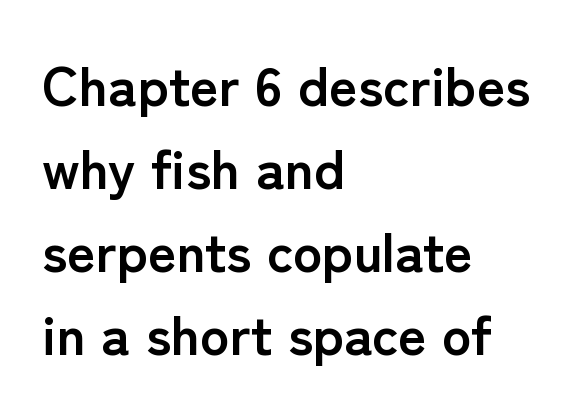
Every row of glyphs begins at an identical x-position on the left. Ascenders rise straight up at ninety degrees. The face used here is a sans, in the tradition of grotesques and geometrics. What stands out about the letter spacing? Nothing — it is the standard amount. As a designer I'd log this as weight 700, bold.
